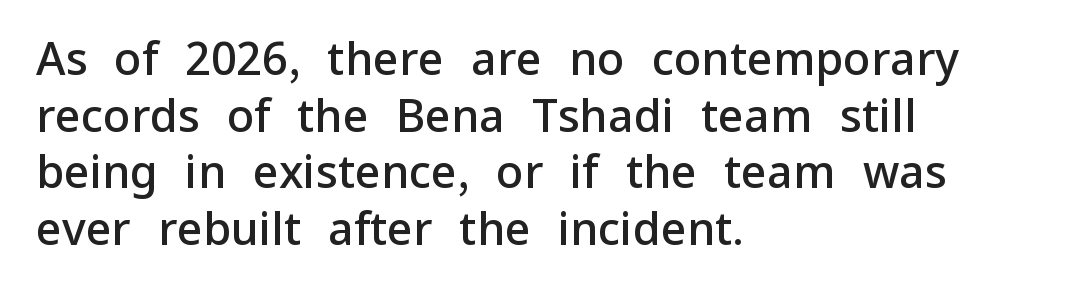
The image shows 45 px semibold sans-serif type, upright; set left-aligned, normal line spacing (1.26x), normal letter spacing, not underlined; low stroke contrast and a medium x-height.
